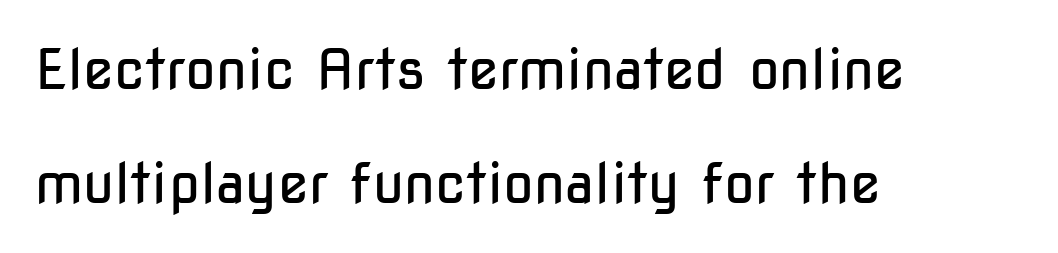
{"serif": "no", "italic": "no", "bold": "no", "weight": "regular", "width": "condensed", "stroke_contrast": "low", "x_height": "medium", "monospaced": "no", "underline": "no", "align": "left", "line_spacing": "loose", "line_spacing_ratio": 2.04, "letter_spacing": "normal", "letter_spacing_em": 0.0, "glyph_px": 56}
